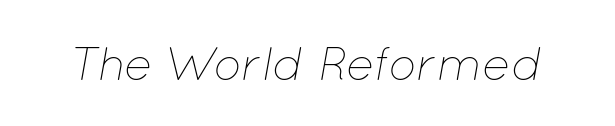
Slanted lettering throughout. Unmarked baselines from the first word to the last. Do the characters align in a grid? No, the font is proportional. The face looks like a standard text weight, possibly lighter. What stands out about the letter spacing? Nothing — it is the standard amount.
